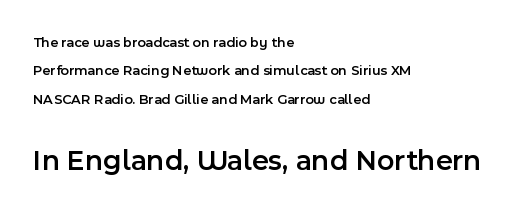
Summary of weight: moderately heavy, a semibold. The lines in this sample share a left origin and differ only in where they stop. These lines are rendered in a variable-pitch font. How would I describe the line gaps? Wide and relaxed. Plain, unruled lines of type.
